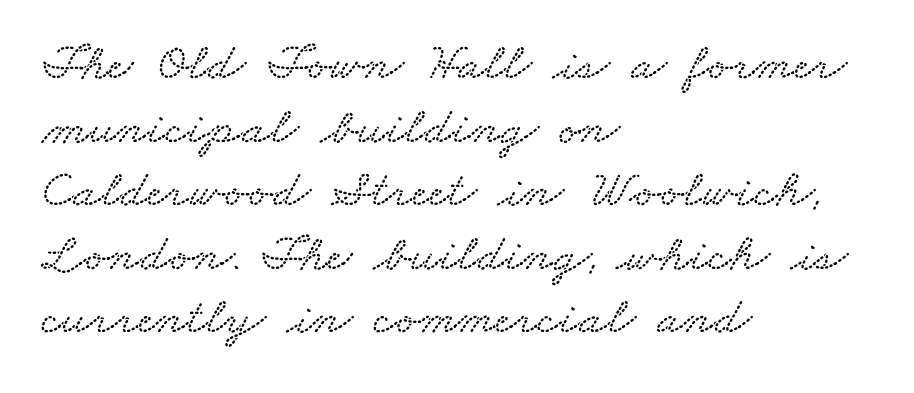
The passage shown is typed in a proportional face where columns would drift. The setting favours the left margin, as ordinary paragraphs usually do. Underline: absent. Tracking here is standard; glyphs follow each other at the usual distance.
